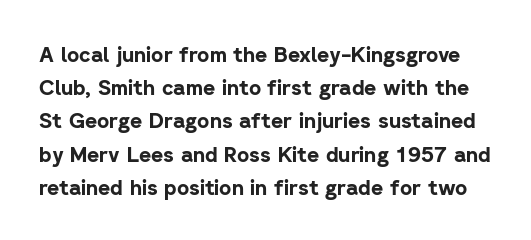
Q: Is the text bold? A: Yes.
Q: Is the text italic (slanted)? A: No, it is upright.
Q: Is the text underlined? A: No.
Q: Is the spacing between letters normal or unusually wide? A: Normal.
Q: Is the spacing between lines tight, normal or loose? A: Normal.
